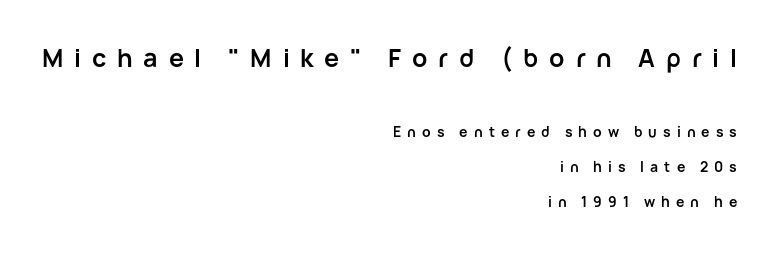
The image shows 25 px bold type, upright; set right-aligned, loose line spacing (2.5x), unusually wide letter spacing (+0.43 em), not underlined; the first (top) block is 1.79x larger.
